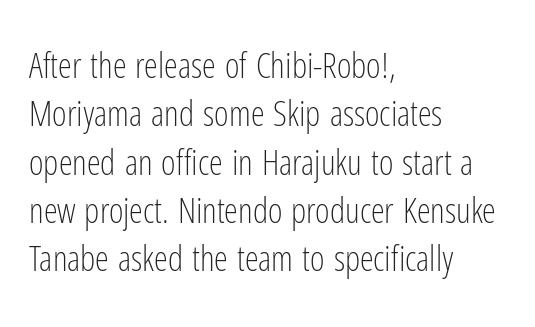
{"serif": "no", "italic": "no", "bold": "no", "weight": "light", "width": "condensed", "stroke_contrast": "low", "x_height": "medium", "monospaced": "no", "underline": "no", "align": "left", "line_spacing": "normal", "line_spacing_ratio": 1.38, "letter_spacing": "normal", "letter_spacing_em": 0.0, "glyph_px": 35}
